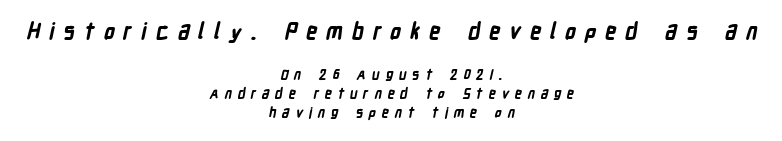
A full-strength bold gives these letters their thick strokes. Leading matches the norm, producing a regular column. Someone cranked the tracking dial way up on this one. The letters in the upper block stand taller than those in the block below. Quick note: underline off. Horizontal alignment here is central, giving a formal, balanced look.
